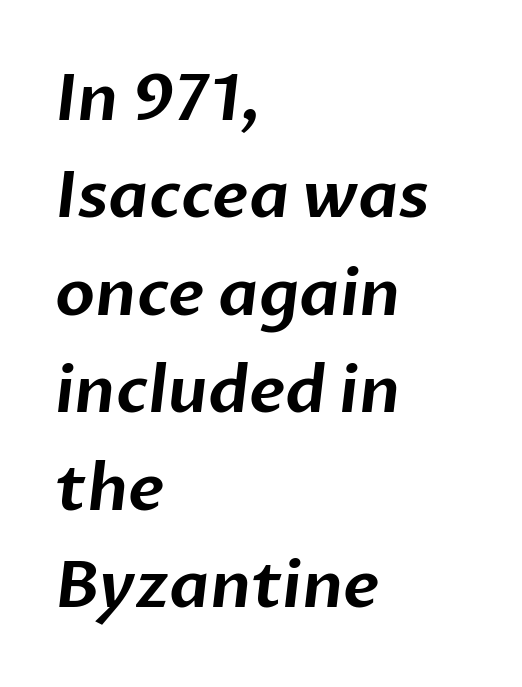
Q: Is the typeface a serif or a sans-serif typeface? A: Sans-serif.
Q: Is the text underlined? A: No.
Q: How is the paragraph aligned? A: Left-aligned.
Q: Is the spacing between letters normal or unusually wide? A: Normal.
Q: Is the spacing between lines tight, normal or loose? A: Normal.
Q: Width (condensed, normal, or wide)? A: Normal.
Q: Stroke contrast? A: Low.
Q: x-height? A: Medium.
Q: Monospaced? A: No.
